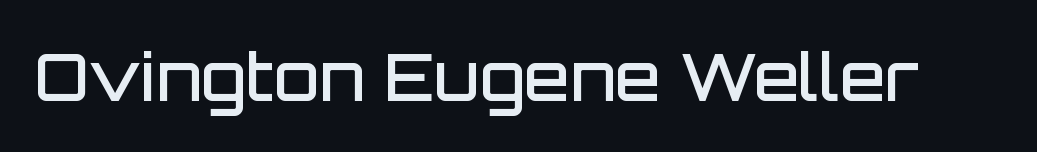
Q: Is the text bold? A: Semi-bold.
Q: Is the text italic (slanted)? A: No, it is upright.
Q: Is the typeface a serif or a sans-serif typeface? A: Sans-serif.
Q: Is the text underlined? A: No.
Q: Is the spacing between letters normal or unusually wide? A: Normal.
Q: Width (condensed, normal, or wide)? A: Normal.
Q: Stroke contrast? A: Low.
Q: x-height? A: Large.
Q: Monospaced? A: No.
